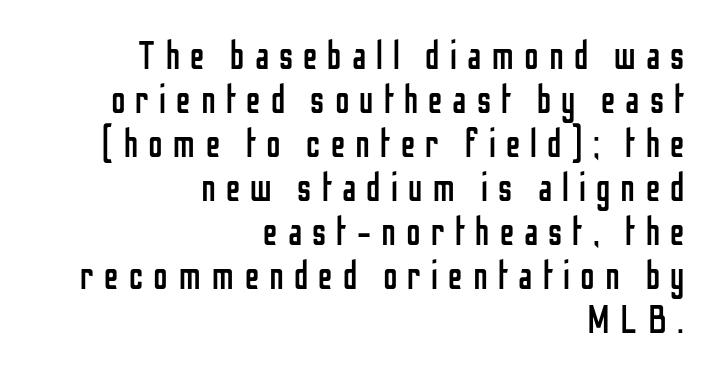
Grotesque or geometric, the face here clearly has no serifs. What stands out about the letter spacing? Its width — letters are far apart. Italic? Not at all — the glyphs are vertical. Just letters on the line, the space beneath them empty. These lines are rendered in a variable-pitch font.
